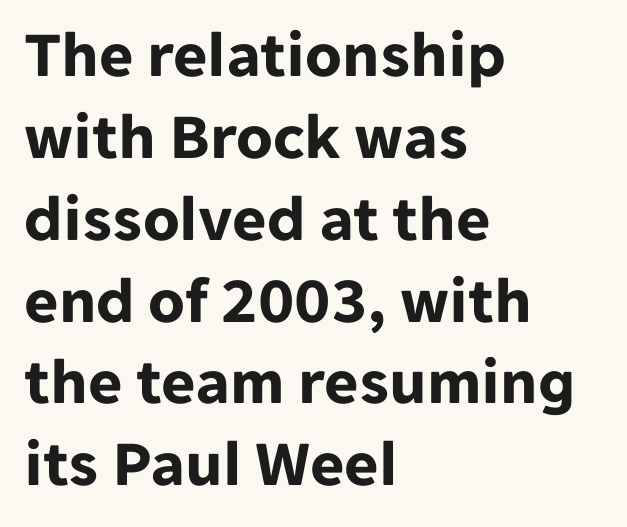
These lines are rendered in a variable-pitch font. The font is running at its bold setting. Each word holds together tightly as a unit, with standard inter-letter gaps. Casual observation: everything's shoved over to the left.
